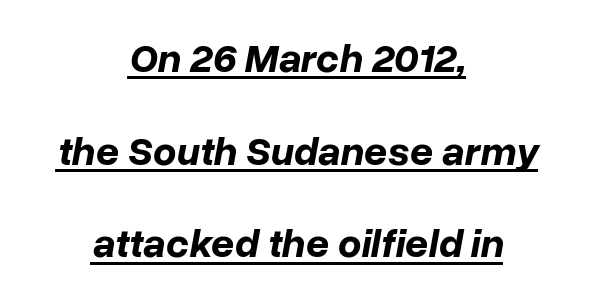
Does the lettering tilt? It does — this is italic. Note the varied advance widths — an 'i' is clearly narrower than an 'm'. Airy leading. A dark, heavy texture on the line: the type is bold.
